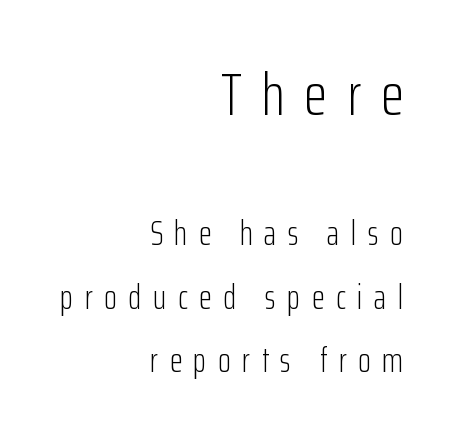
{"serif": "no", "italic": "no", "bold": "no", "weight": "light", "width": "condensed", "stroke_contrast": "low", "x_height": "medium", "monospaced": "no", "underline": "no", "align": "right", "line_spacing_ratio": 1.87, "letter_spacing": "wide", "letter_spacing_em": 0.33, "larger_block": "first", "size_ratio": 1.76, "glyph_px": 60}
